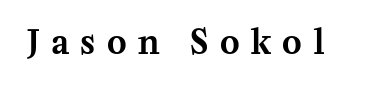
Q: Is the text italic (slanted)? A: No, it is upright.
Q: Is the typeface a serif or a sans-serif typeface? A: Serif.
Q: Is the text underlined? A: No.
Q: Is the spacing between letters normal or unusually wide? A: Unusually wide.
Q: Width (condensed, normal, or wide)? A: Normal.
Q: Stroke contrast? A: Medium.
Q: x-height? A: Medium.
Q: Monospaced? A: No.
